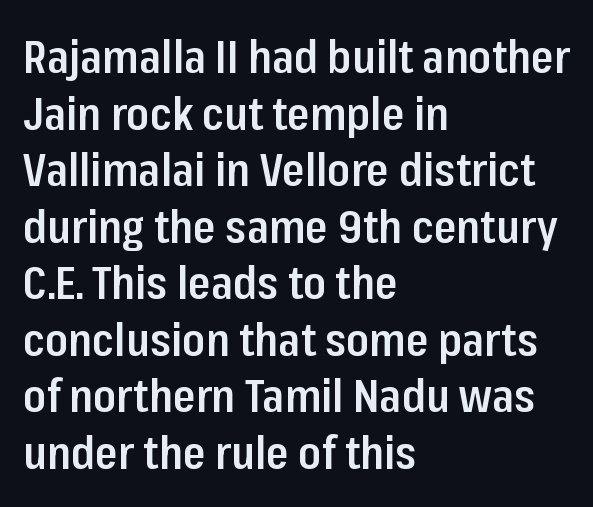
Q: Is the text bold? A: Semi-bold.
Q: Is the text italic (slanted)? A: No, it is upright.
Q: Is the typeface a serif or a sans-serif typeface? A: Sans-serif.
Q: Is the text underlined? A: No.
Q: How is the paragraph aligned? A: Left-aligned.
Q: Is the spacing between letters normal or unusually wide? A: Normal.
Q: Width (condensed, normal, or wide)? A: Condensed.
Q: Stroke contrast? A: Low.
Q: x-height? A: Medium.
Q: Monospaced? A: No.
